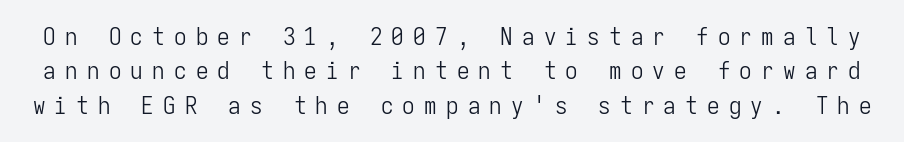
Compared with typical paragraphs, the rows here are spaced about the same. Beneath every word, the page is bare. This sample uses expanded letter spacing, leaving extra air between glyphs. Caption: face not bold, strokes unweighted. The font's upright variant was chosen for this text.
